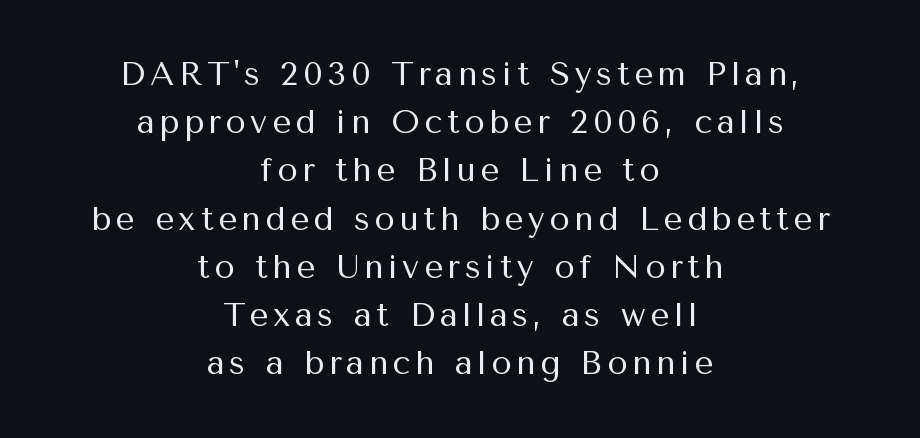
{"serif": "no", "italic": "no", "bold": "no", "weight": "regular", "width": "normal", "stroke_contrast": "medium", "x_height": "medium", "monospaced": "no", "underline": "no", "align": "center", "line_spacing": "normal", "line_spacing_ratio": 1.46, "glyph_px": 33}
